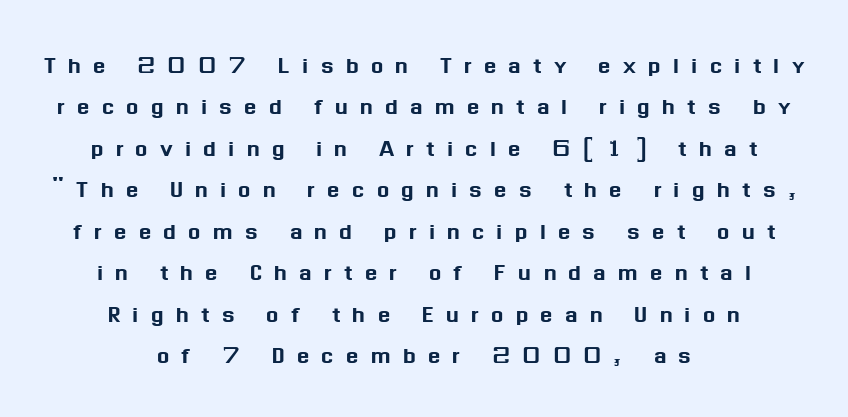
The image shows 29 px sans-serif type, upright; set centered, normal line spacing (1.43x), unusually wide letter spacing (+0.42 em), not underlined; medium stroke contrast and a medium x-height.
